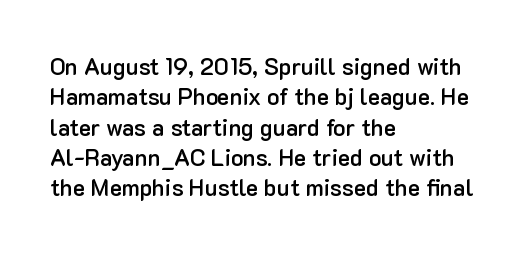
Q: Is the text bold? A: Semi-bold.
Q: Is the text italic (slanted)? A: No, it is upright.
Q: Is the text underlined? A: No.
Q: How is the paragraph aligned? A: Left-aligned.
Q: Is the spacing between letters normal or unusually wide? A: Normal.
Q: Is the spacing between lines tight, normal or loose? A: Normal.
